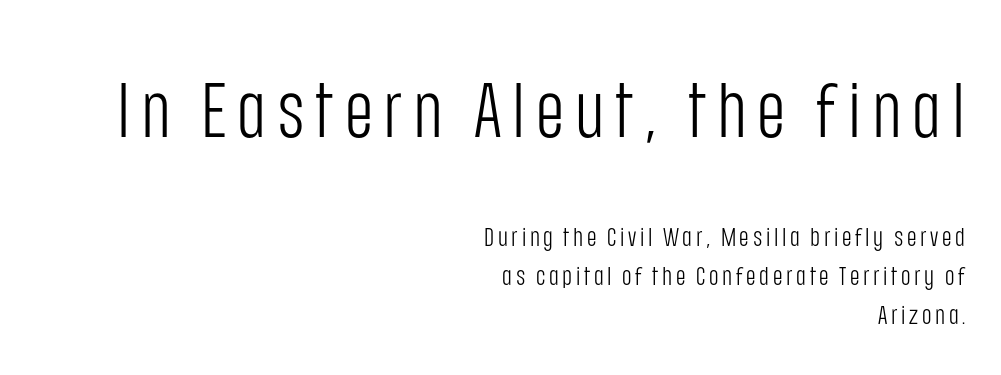
{"serif": "no", "italic": "no", "bold": "no", "weight": "light", "width": "condensed", "stroke_contrast": "low", "x_height": "large", "monospaced": "no", "underline": "no", "align": "right", "line_spacing": "normal", "line_spacing_ratio": 1.49, "larger_block": "first", "size_ratio": 2.96, "glyph_px": 77}
